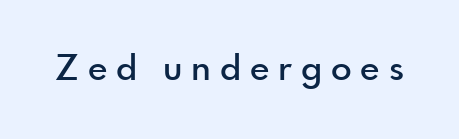
The image shows 34 px semibold sans-serif type, upright; set unusually wide letter spacing (+0.26 em), not underlined; a small x-height.
